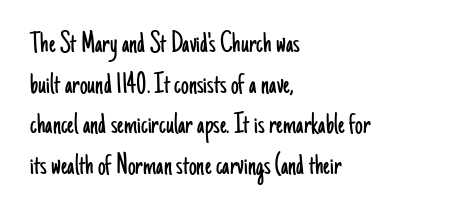
Here the designer chose a conventional face with non-uniform glyph widths. The rendering uses a moderate line-height, typical for paragraphs. Caption: multi-line text, flush left, ragged right. These lines are composed in type without serifs. Honestly, the letter spacing is just normal — you wouldn't notice it.
